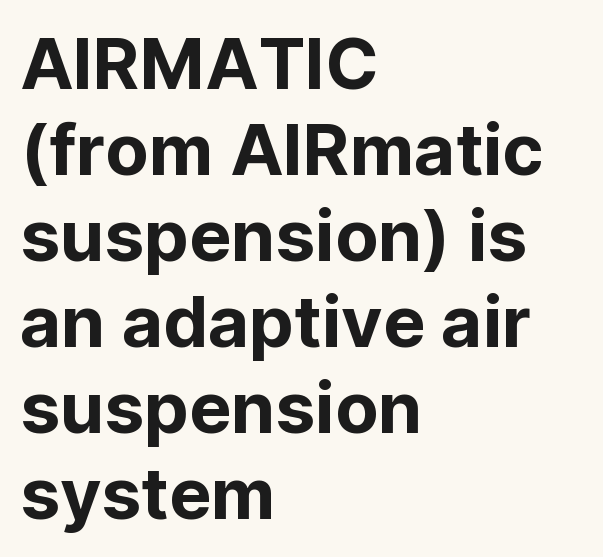
{"serif": "no", "italic": "no", "width": "normal", "stroke_contrast": "low", "x_height": "medium", "monospaced": "no", "underline": "no", "align": "left", "line_spacing_ratio": 1.21, "letter_spacing": "normal", "letter_spacing_em": 0.0, "glyph_px": 71}
